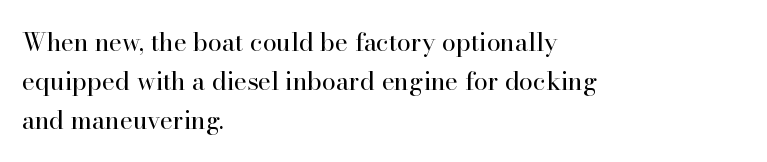
The image shows 25 px text type, upright; set left-aligned, normal line spacing (1.57x), normal letter spacing, not underlined.
